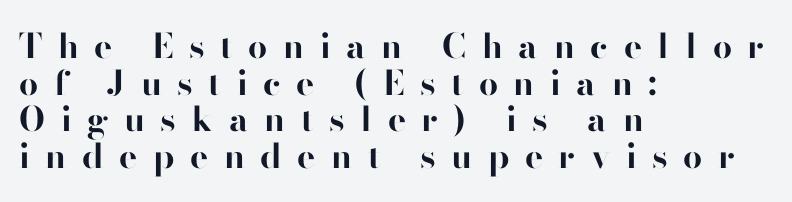
Q: Is the text bold? A: Yes.
Q: Is the text italic (slanted)? A: No, it is upright.
Q: Is the typeface a serif or a sans-serif typeface? A: Sans-serif.
Q: Is the text underlined? A: No.
Q: How is the paragraph aligned? A: Left-aligned.
Q: Is the spacing between letters normal or unusually wide? A: Unusually wide.
Q: Is the spacing between lines tight, normal or loose? A: Tight.
Q: Width (condensed, normal, or wide)? A: Normal.
Q: Stroke contrast? A: High.
Q: x-height? A: Small.
Q: Monospaced? A: No.
